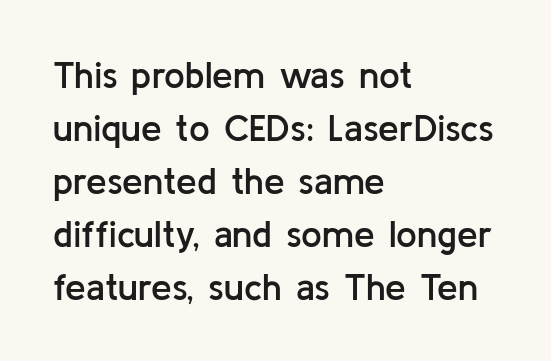
Q: Is the text bold? A: Semi-bold.
Q: Is the text italic (slanted)? A: No, it is upright.
Q: Is the typeface a serif or a sans-serif typeface? A: Sans-serif.
Q: Is the text underlined? A: No.
Q: How is the paragraph aligned? A: Left-aligned.
Q: Is the spacing between letters normal or unusually wide? A: Normal.
Q: Is the spacing between lines tight, normal or loose? A: Normal.
Q: Width (condensed, normal, or wide)? A: Normal.
Q: Stroke contrast? A: Low.
Q: x-height? A: Medium.
Q: Monospaced? A: No.
